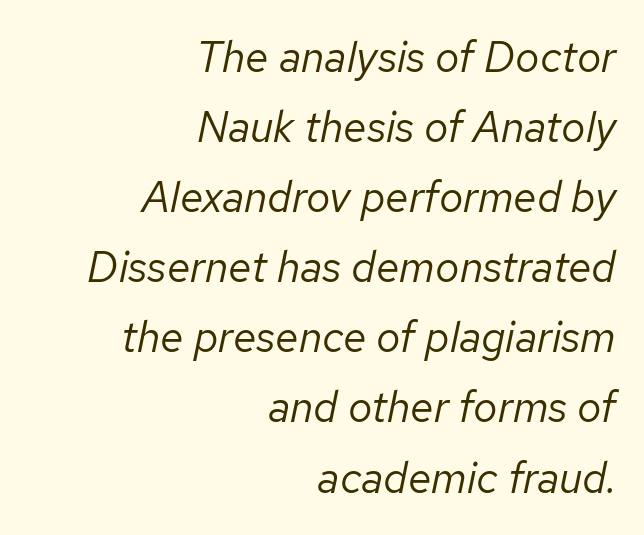
Descenders are the only things crossing below the line. Letter spacing: default. Varying glyph widths throughout — classic text-font behaviour. Short and long lines alike share a common ending point at right.
